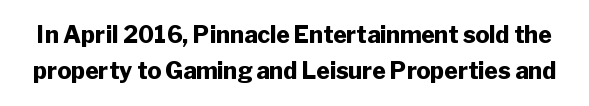
The image shows 23 px bold type, upright; set normal line spacing (1.58x), normal letter spacing, not underlined.
